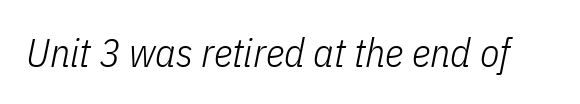
Does the lettering tilt? It does — this is italic. The rendering uses natural spacing where letterforms have individual widths. No extra tracking has been applied to these lines. Stems and bowls with no extra thickness — not bold. Decoration check: the copy has no underline.
